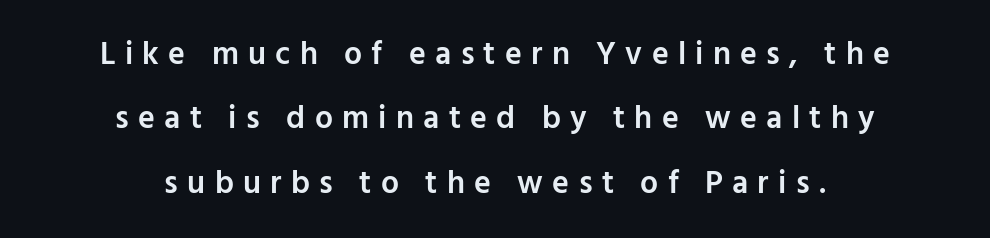
Q: Is the text bold? A: Semi-bold.
Q: Is the text italic (slanted)? A: No, it is upright.
Q: Is the typeface a serif or a sans-serif typeface? A: Sans-serif.
Q: Is the text underlined? A: No.
Q: How is the paragraph aligned? A: Centered.
Q: Is the spacing between letters normal or unusually wide? A: Unusually wide.
Q: Is the spacing between lines tight, normal or loose? A: Loose.
Q: Width (condensed, normal, or wide)? A: Normal.
Q: Stroke contrast? A: Low.
Q: x-height? A: Medium.
Q: Monospaced? A: No.
